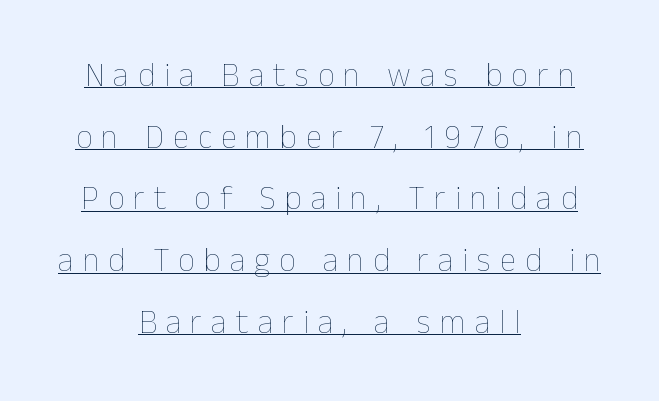
Q: Is the text bold? A: No.
Q: Is the text italic (slanted)? A: No, it is upright.
Q: Is the text underlined? A: Yes.
Q: How is the paragraph aligned? A: Centered.
Q: Is the spacing between letters normal or unusually wide? A: Unusually wide.
Q: Width (condensed, normal, or wide)? A: Normal.
Q: Stroke contrast? A: Low.
Q: x-height? A: Medium.
Q: Monospaced? A: No.
